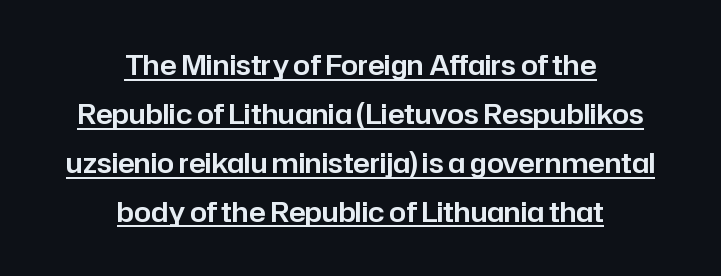
{"italic": "no", "underline": "yes", "align": "center", "line_spacing_ratio": 1.81, "letter_spacing": "normal", "letter_spacing_em": 0.0, "glyph_px": 27}
